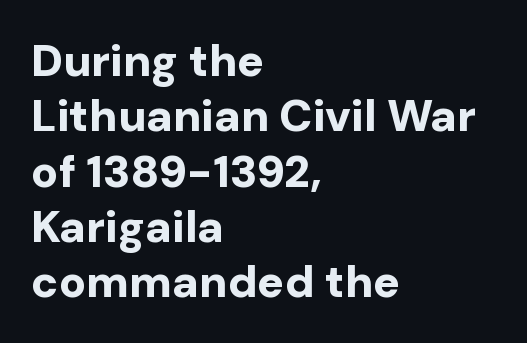
The paragraph has a hard left edge and a soft right edge. If you drew a line through each stem, it would be perfectly vertical. In terms of letterspacing, this is plain default setting. The space directly below the letters is spotless. You'd pick this weight for a headline — it's a proper bold. The passage shown is typed in a proportional face where columns would drift.
